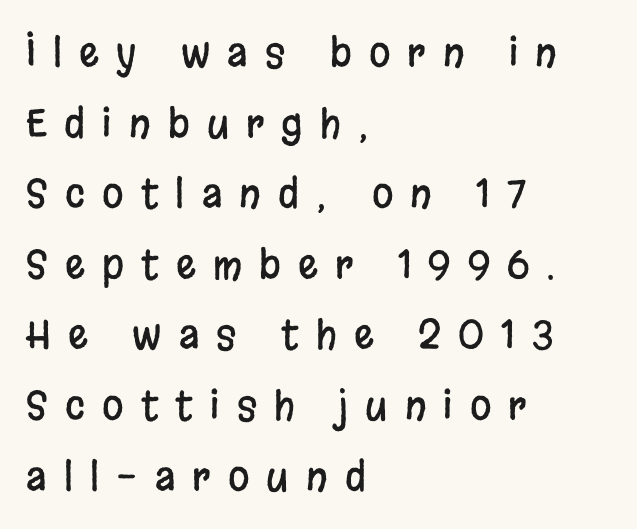
Q: Is the text italic (slanted)? A: No, it is upright.
Q: Is the typeface a serif or a sans-serif typeface? A: Sans-serif.
Q: Is the text underlined? A: No.
Q: How is the paragraph aligned? A: Left-aligned.
Q: Is the spacing between letters normal or unusually wide? A: Unusually wide.
Q: Width (condensed, normal, or wide)? A: Condensed.
Q: Stroke contrast? A: Low.
Q: x-height? A: Large.
Q: Monospaced? A: No.
